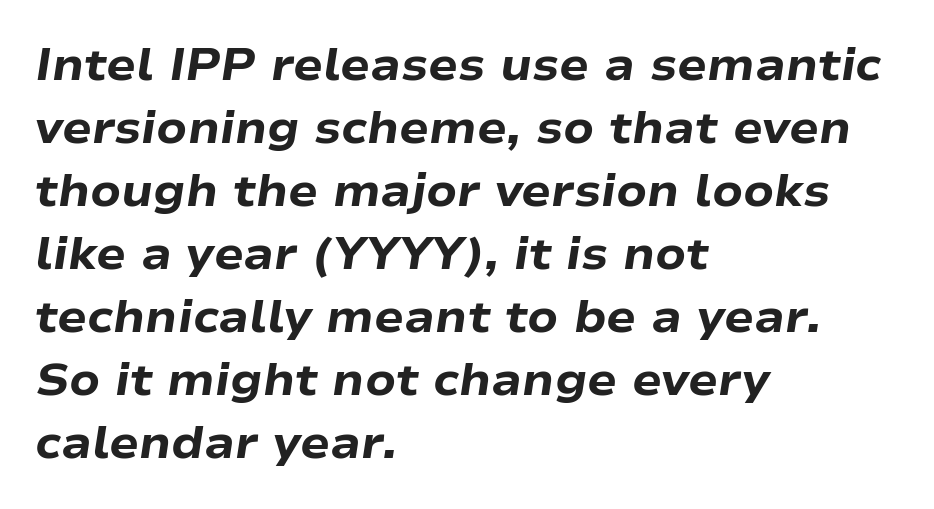
You'd pick this weight for a headline — it's a proper bold. Is this a fixed-width face? No — the glyphs have proportional, varying widths. Letter spacing: default. The foot of each line stays bare and open.
